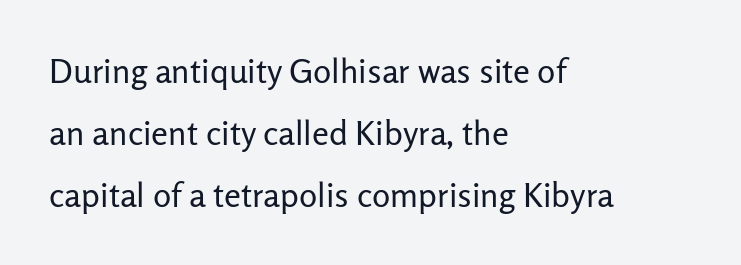
The image shows 34 px regular-weight sans-serif type, upright; set left-aligned, line spacing 1.83x, normal letter spacing, not underlined; low stroke contrast and a medium x-height.
